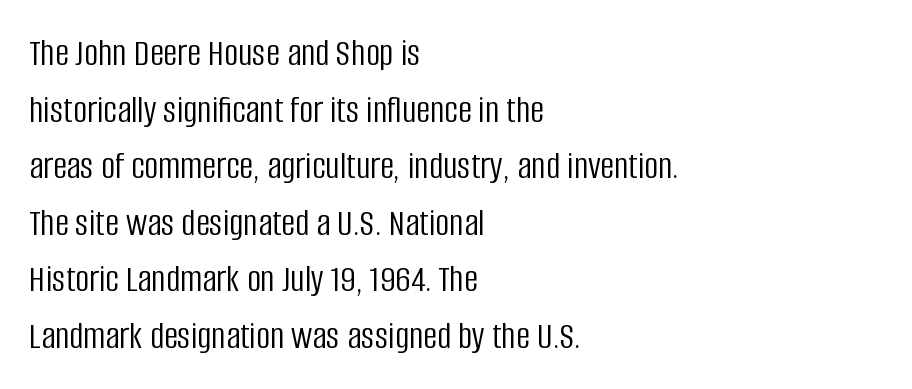
No word sits above an underline. This sample has the flowing, uneven cadence of proportional lettering. The space between consecutive lines is moderate. These glyphs show unthickened strokes, regular width or finer.
